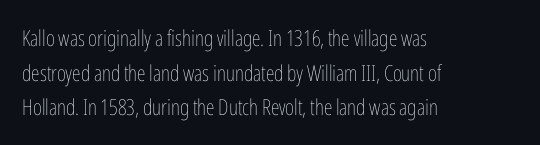
Which margin do the lines hug? The left one — the right edge is uneven. This is roman type, the default non-slanted kind. Summary of vertical rhythm: regular, with standard interline spacing. These glyphs show unthickened strokes, regular width or finer. The rendering keeps characters at their native spacing. The gap between lines stays unmarked.
